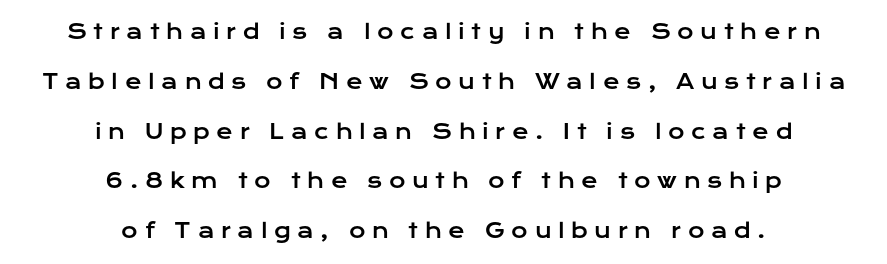
{"italic": "no", "underline": "no", "align": "center", "line_spacing": "loose", "line_spacing_ratio": 2.49, "letter_spacing": "wide", "letter_spacing_em": 0.33, "glyph_px": 20}
